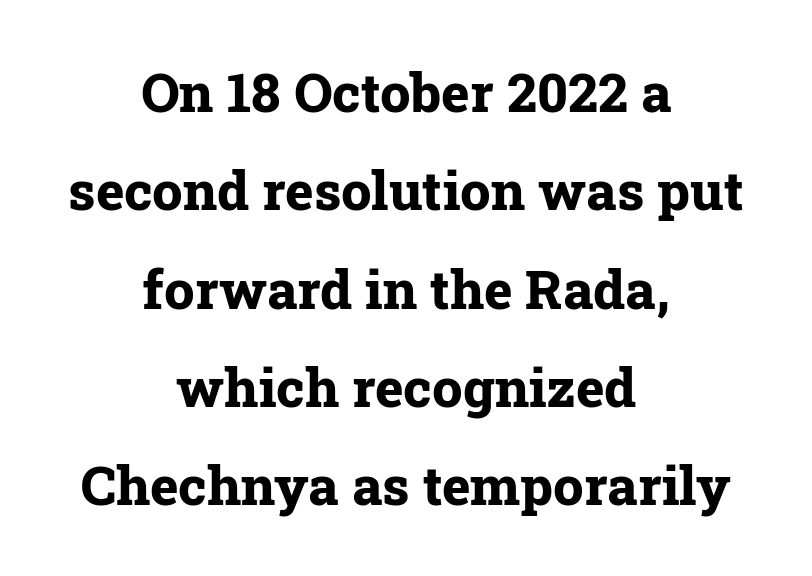
The image shows 54 px bold serif type, upright; set centered, line spacing 1.82x, normal letter spacing, not underlined; low stroke contrast and a medium x-height.
